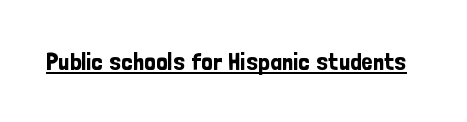
{"italic": "no", "underline": "yes", "letter_spacing": "normal", "letter_spacing_em": 0.0, "glyph_px": 25}
